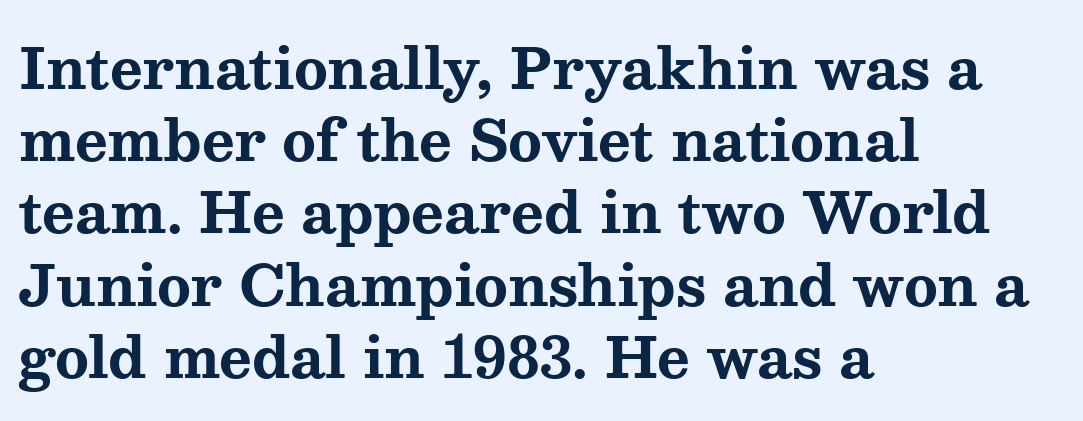
Q: Is the text bold? A: Yes.
Q: Is the text italic (slanted)? A: No, it is upright.
Q: Is the typeface a serif or a sans-serif typeface? A: Serif.
Q: Is the text underlined? A: No.
Q: How is the paragraph aligned? A: Left-aligned.
Q: Is the spacing between letters normal or unusually wide? A: Normal.
Q: Is the spacing between lines tight, normal or loose? A: Normal.
Q: Width (condensed, normal, or wide)? A: Wide.
Q: Stroke contrast? A: Medium.
Q: x-height? A: Medium.
Q: Monospaced? A: No.
